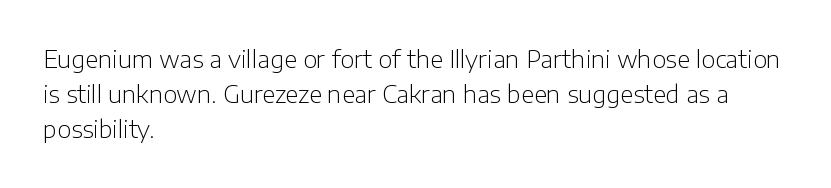
The image shows 24 px text type, upright; set left-aligned, normal line spacing (1.46x), normal letter spacing, not underlined.
